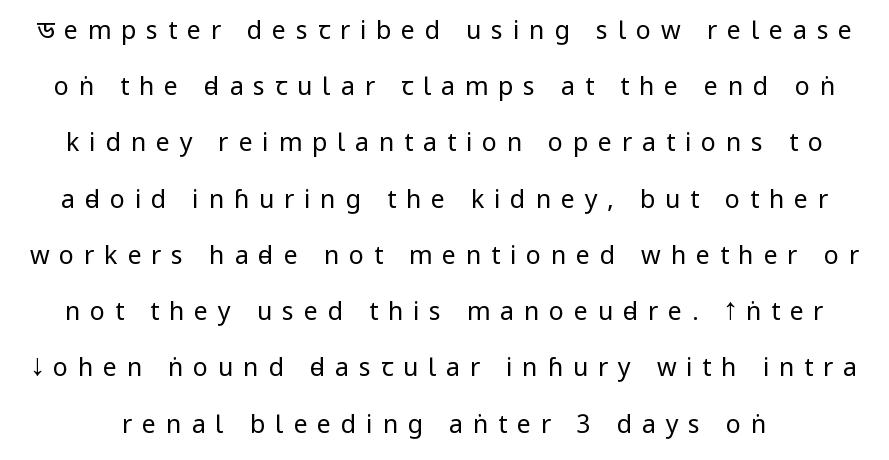
Q: Is the text bold? A: No.
Q: Is the text italic (slanted)? A: No, it is upright.
Q: Is the text underlined? A: No.
Q: Is the spacing between letters normal or unusually wide? A: Unusually wide.
Q: Is the spacing between lines tight, normal or loose? A: Loose.
